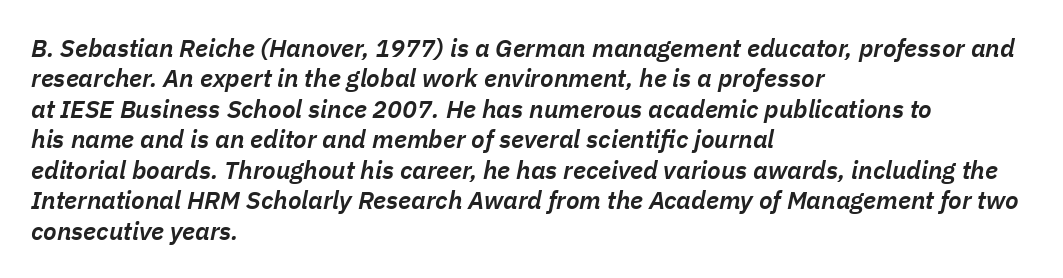
The image shows 25 px text type, italic (leaning right); set left-aligned, line spacing 1.22x, normal letter spacing, not underlined.
